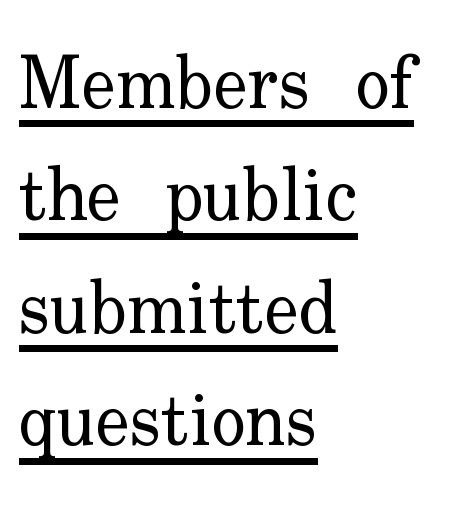
Q: Is the text bold? A: No.
Q: Is the text italic (slanted)? A: No, it is upright.
Q: Is the typeface a serif or a sans-serif typeface? A: Serif.
Q: Is the text underlined? A: Yes.
Q: How is the paragraph aligned? A: Left-aligned.
Q: Is the spacing between letters normal or unusually wide? A: Normal.
Q: Is the spacing between lines tight, normal or loose? A: Normal.
Q: Width (condensed, normal, or wide)? A: Normal.
Q: Stroke contrast? A: Low.
Q: x-height? A: Small.
Q: Monospaced? A: No.
